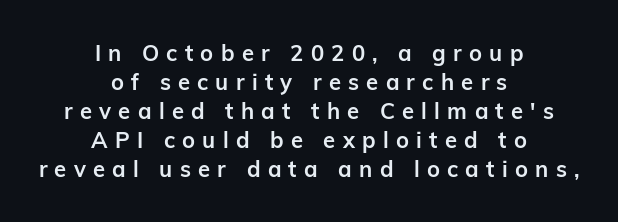
The image shows 22 px bold type, upright; set centered, normal line spacing (1.32x), unusually wide letter spacing (+0.33 em), not underlined.
